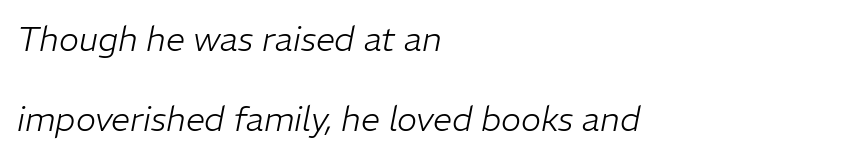
Honestly, the letter spacing is just normal — you wouldn't notice it. You could not count columns in this text — the font is proportionally spaced. Students, observe: this is what heavily led, spacious text looks like. The string is rendered with underlining switched off. A light-to-regular cut is what we see here. Does the lettering tilt? It does — this is italic.
